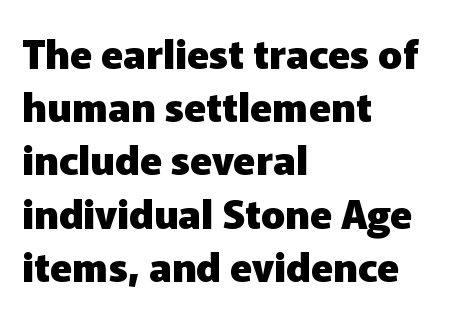
Q: Is the text bold? A: Yes.
Q: Is the text italic (slanted)? A: No, it is upright.
Q: Is the typeface a serif or a sans-serif typeface? A: Sans-serif.
Q: Is the text underlined? A: No.
Q: How is the paragraph aligned? A: Left-aligned.
Q: Is the spacing between letters normal or unusually wide? A: Normal.
Q: Is the spacing between lines tight, normal or loose? A: Normal.
Q: Width (condensed, normal, or wide)? A: Normal.
Q: Stroke contrast? A: Low.
Q: x-height? A: Medium.
Q: Monospaced? A: No.
